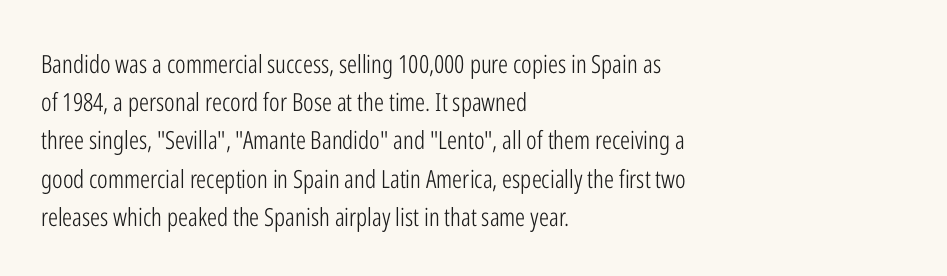
The glyphs are unaccompanied by any horizontal stroke below them. Posture: vertical. These lines keep a tight, regular rhythm from letter to letter. Interline gaps are of average width in this sample. The paragraph shown leans on its left margin.
